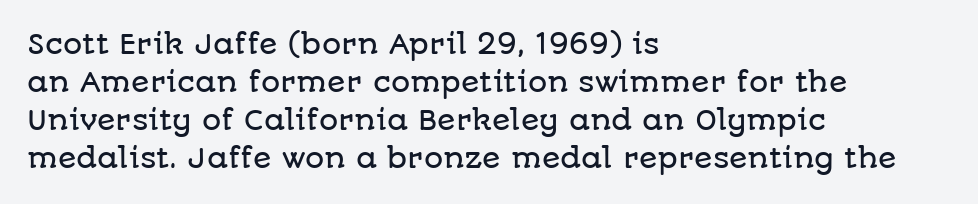
Q: Is the text italic (slanted)? A: No, it is upright.
Q: Is the text underlined? A: No.
Q: How is the paragraph aligned? A: Left-aligned.
Q: Is the spacing between letters normal or unusually wide? A: Normal.
Q: Is the spacing between lines tight, normal or loose? A: Normal.
